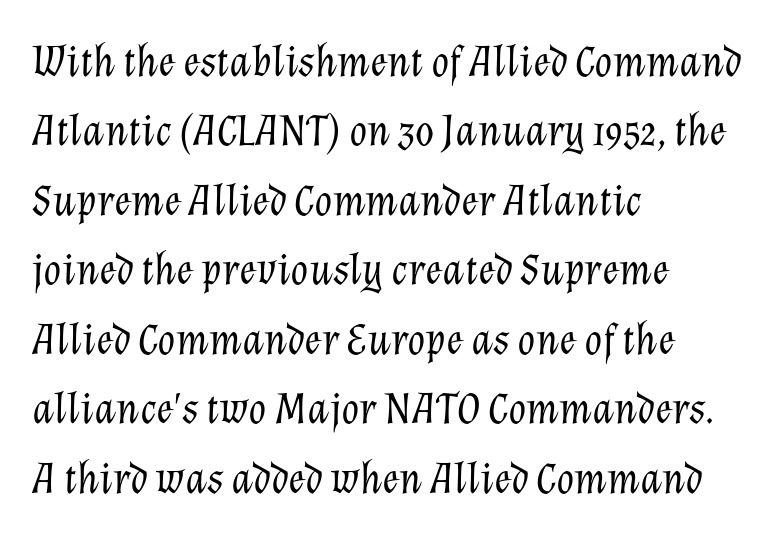
The block of text has a typical density, with ordinary space between rows. Does the copy run flush right? No — it runs flush left. The passage shown has conventional tracking throughout. You can tell it's italic because the verticals aren't actually vertical. Weight: regular or lighter.
